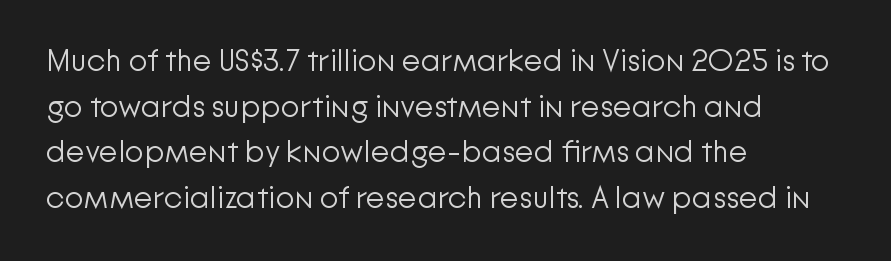
Q: Is the text bold? A: No.
Q: Is the text italic (slanted)? A: No, it is upright.
Q: Is the typeface a serif or a sans-serif typeface? A: Sans-serif.
Q: Is the text underlined? A: No.
Q: How is the paragraph aligned? A: Left-aligned.
Q: Is the spacing between letters normal or unusually wide? A: Normal.
Q: Is the spacing between lines tight, normal or loose? A: Normal.
Q: Width (condensed, normal, or wide)? A: Normal.
Q: Stroke contrast? A: Low.
Q: x-height? A: Medium.
Q: Monospaced? A: No.
